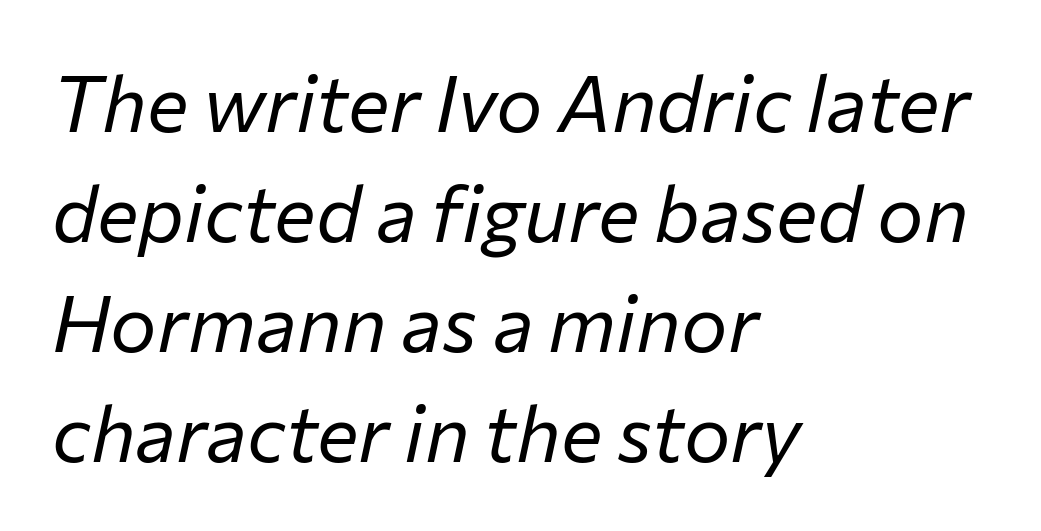
The image shows 78 px regular-weight type, italic (leaning right); set left-aligned, normal line spacing (1.41x), normal letter spacing, not underlined; low stroke contrast and a medium x-height.
